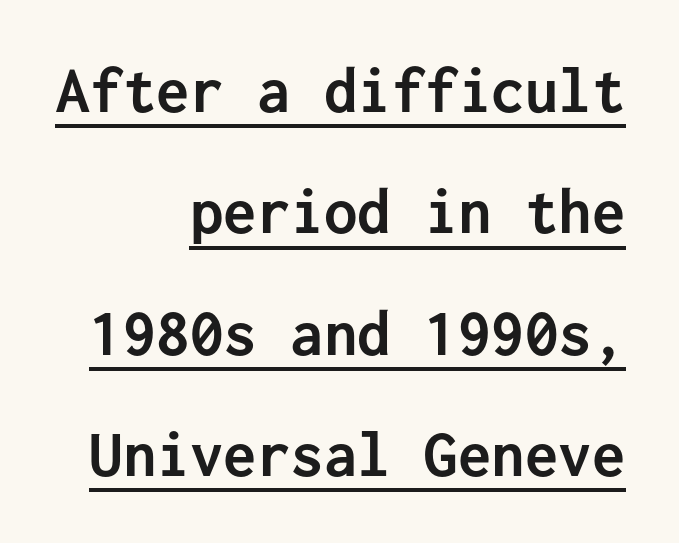
Q: Is the text bold? A: Yes.
Q: Is the text italic (slanted)? A: No, it is upright.
Q: Is the typeface a serif or a sans-serif typeface? A: Sans-serif.
Q: Is the text underlined? A: Yes.
Q: How is the paragraph aligned? A: Right-aligned.
Q: Is the spacing between letters normal or unusually wide? A: Normal.
Q: Width (condensed, normal, or wide)? A: Normal.
Q: Stroke contrast? A: Low.
Q: x-height? A: Medium.
Q: Monospaced? A: Yes.
